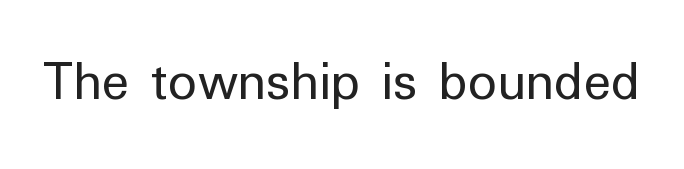
{"serif": "no", "italic": "no", "bold": "no", "weight": "regular", "width": "normal", "stroke_contrast": "low", "x_height": "medium", "monospaced": "no", "underline": "no", "letter_spacing": "normal", "letter_spacing_em": 0.0, "glyph_px": 57}
